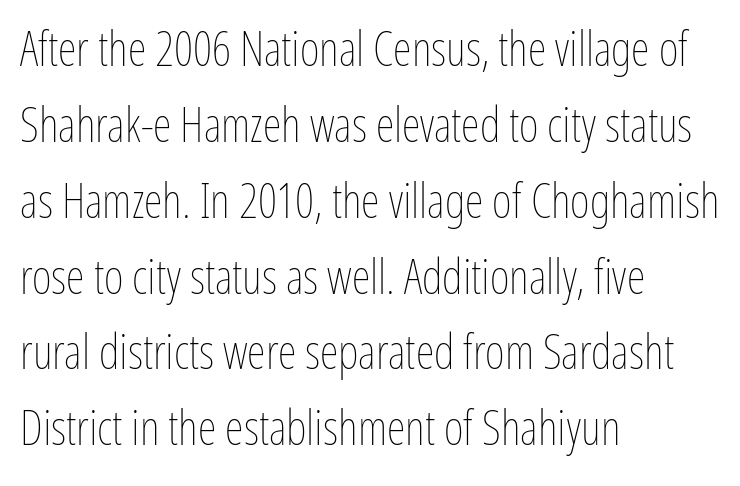
The image shows 48 px thin, condensed type, upright; set left-aligned, normal line spacing (1.58x), normal letter spacing, not underlined; low stroke contrast and a medium x-height.
